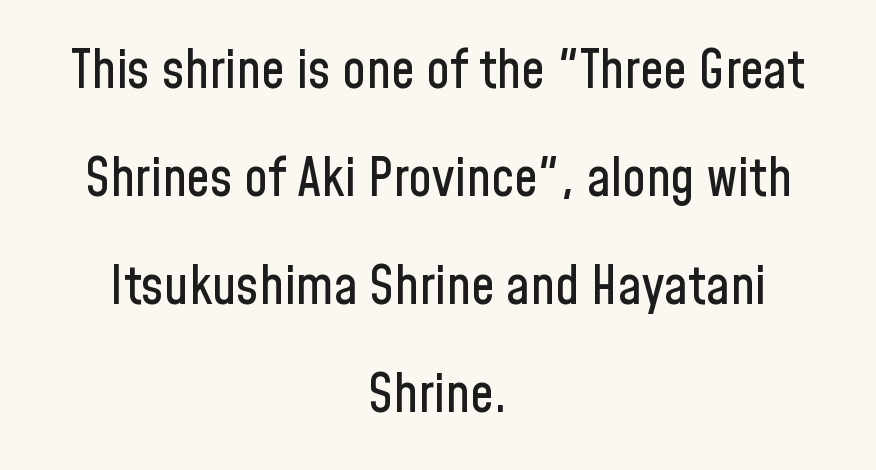
The image shows 53 px condensed sans-serif type, upright; set centered, loose line spacing (2.04x), normal letter spacing, not underlined; low stroke contrast and a medium x-height.
